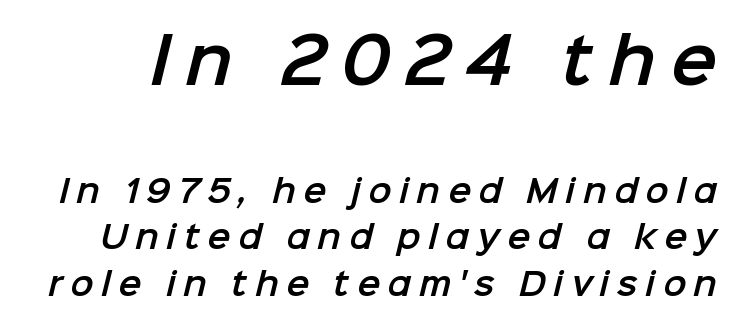
Q: Is the typeface a serif or a sans-serif typeface? A: Sans-serif.
Q: Is the text underlined? A: No.
Q: Is the spacing between letters normal or unusually wide? A: Unusually wide.
Q: Is the spacing between lines tight, normal or loose? A: Normal.
Q: Which block of text is set in a larger size, the first (top) or the second (bottom)? A: The first (top) one.
Q: Width (condensed, normal, or wide)? A: Normal.
Q: Stroke contrast? A: Low.
Q: x-height? A: Medium.
Q: Monospaced? A: No.
